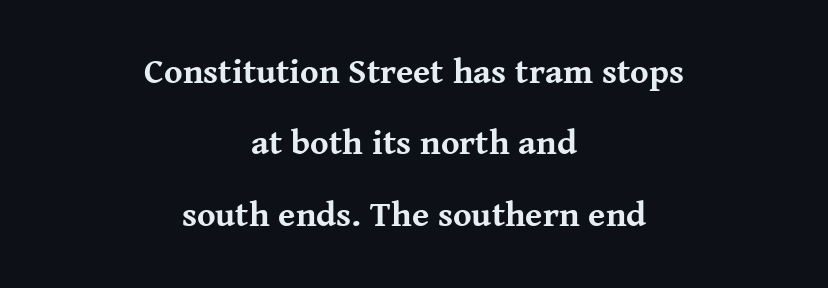
The image shows 35 px bold serif type, upright; set centered, loose line spacing (2.04x), normal letter spacing, not underlined; medium stroke contrast and a medium x-height.
